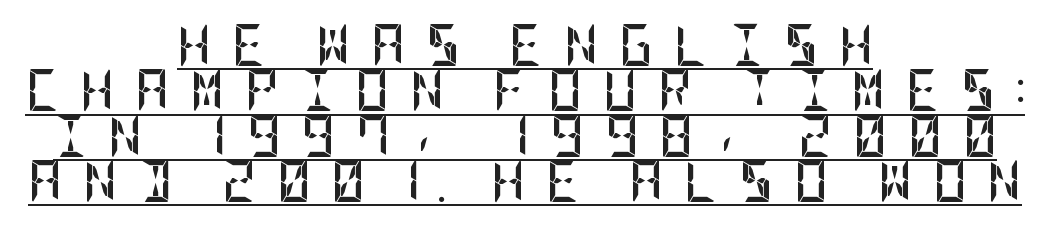
Strokes here are thick enough to call this a true bold. A centered setting, common on invitations and titles, is used for this passage. Glance below the letters and you will spot a drawn line. Regarding serifs, this sample does without them. This sample trades vertical openness for compactness between lines. The letters stand upright; this is a roman face.
